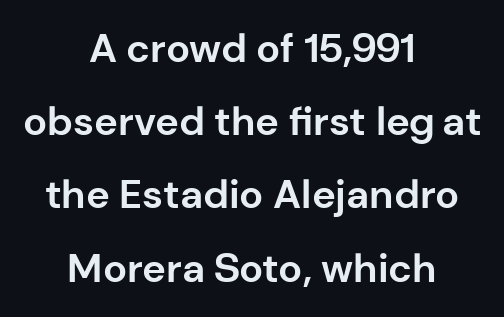
{"serif": "no", "italic": "no", "bold": "yes", "weight": "bold", "width": "normal", "stroke_contrast": "low", "x_height": "medium", "monospaced": "no", "underline": "no", "align": "center", "line_spacing_ratio": 1.83, "letter_spacing": "normal", "letter_spacing_em": 0.0, "glyph_px": 40}
